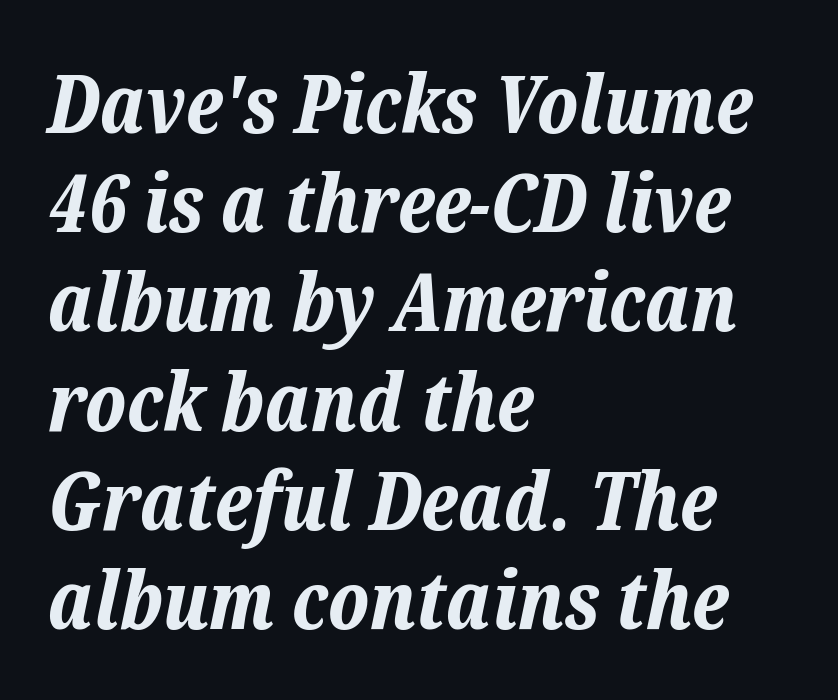
{"italic": "yes", "lean": "right", "slant_degrees": 12, "bold": "yes", "weight": "bold", "width": "normal", "stroke_contrast": "low", "x_height": "medium", "monospaced": "no", "underline": "no", "align": "left", "line_spacing_ratio": 1.24, "letter_spacing": "normal", "letter_spacing_em": 0.0, "glyph_px": 80}
